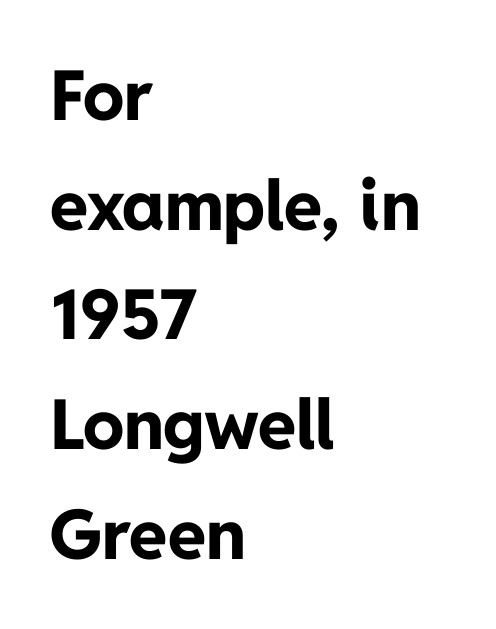
{"serif": "no", "italic": "no", "bold": "yes", "weight": "bold", "width": "normal", "stroke_contrast": "low", "x_height": "medium", "monospaced": "no", "underline": "no", "align": "left", "line_spacing": "normal", "line_spacing_ratio": 1.59, "letter_spacing": "normal", "letter_spacing_em": 0.0, "glyph_px": 69}
